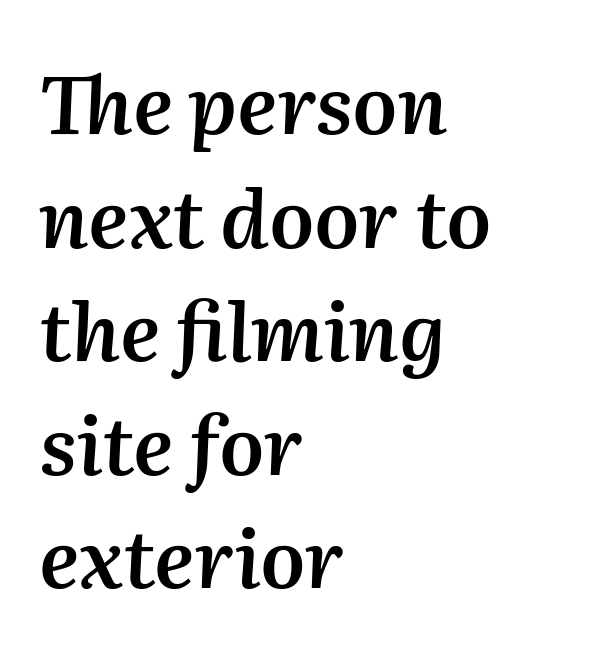
Tracking here is standard; glyphs follow each other at the usual distance. The leading is moderate, giving the passage an even texture. The rendering uses natural spacing where letterforms have individual widths. Notice how the stems are inclined rather than vertical — that's the hallmark of italics.
